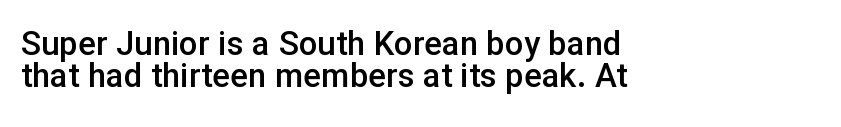
The image shows 33 px semibold sans-serif type, upright; set left-aligned, tight line spacing (0.98x), normal letter spacing, not underlined; low stroke contrast and a medium x-height.
